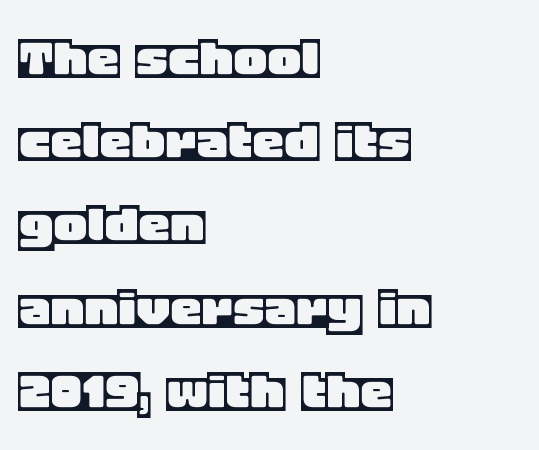
Between one letter and the next there's only the usual sliver of space. The paragraph shown leans on its left margin. The string is rendered with underlining switched off. The letters advance in unequal steps, a hallmark of proportional type. The lines sit at an ordinary, default distance from one another.
